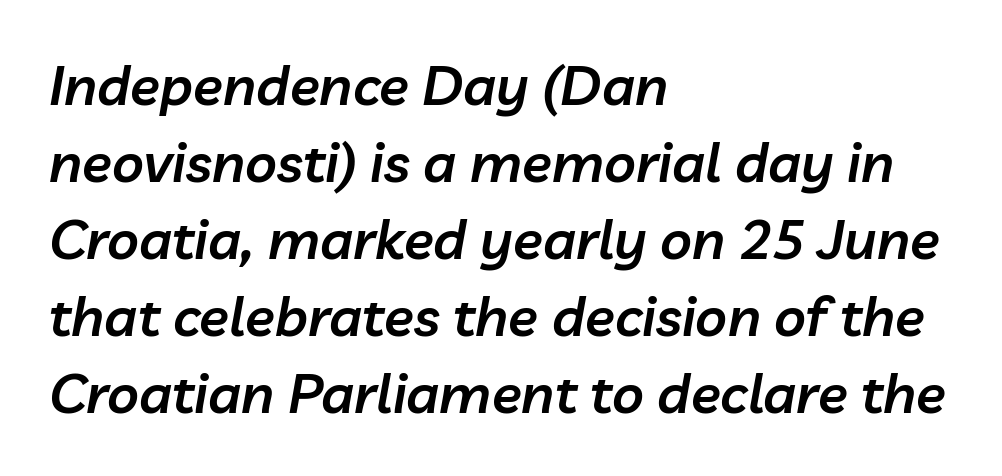
The image shows 55 px semibold type, italic (leaning right); set left-aligned, normal line spacing (1.4x), normal letter spacing, not underlined; low stroke contrast and a medium x-height.
